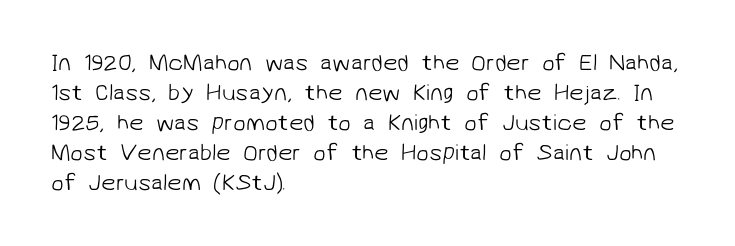
The face used here is rendered with its standard letterfit. Underline: absent. Line beginnings align vertically; line endings do not. Unbolded letterforms with no extra heft. Line spacing here is normal.
